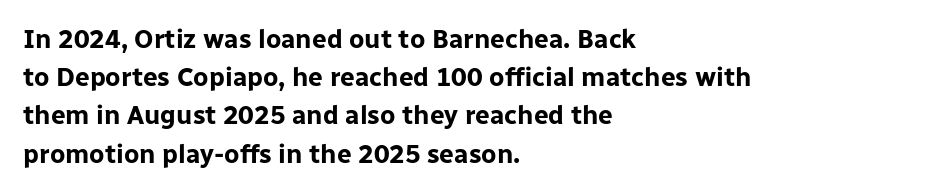
Q: Is the text bold? A: Yes.
Q: Is the text italic (slanted)? A: No, it is upright.
Q: Is the text underlined? A: No.
Q: How is the paragraph aligned? A: Left-aligned.
Q: Is the spacing between letters normal or unusually wide? A: Normal.
Q: Is the spacing between lines tight, normal or loose? A: Normal.
